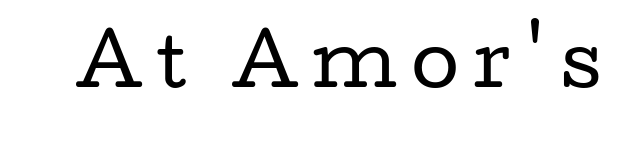
Q: Is the text bold? A: No.
Q: Is the text italic (slanted)? A: No, it is upright.
Q: Is the typeface a serif or a sans-serif typeface? A: Serif.
Q: Is the text underlined? A: No.
Q: Is the spacing between letters normal or unusually wide? A: Unusually wide.
Q: Width (condensed, normal, or wide)? A: Wide.
Q: Stroke contrast? A: Low.
Q: x-height? A: Medium.
Q: Monospaced? A: No.
